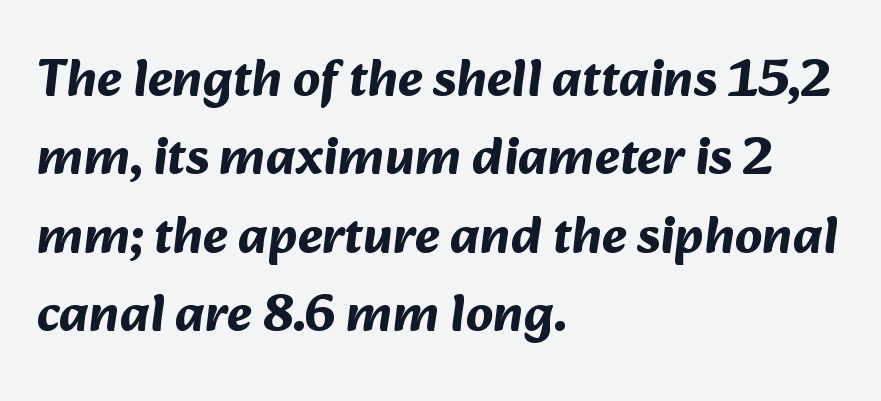
Q: Is the text bold? A: Yes.
Q: Is the typeface a serif or a sans-serif typeface? A: Sans-serif.
Q: Is the text underlined? A: No.
Q: How is the paragraph aligned? A: Left-aligned.
Q: Is the spacing between letters normal or unusually wide? A: Normal.
Q: Is the spacing between lines tight, normal or loose? A: Normal.
Q: Width (condensed, normal, or wide)? A: Normal.
Q: Stroke contrast? A: Medium.
Q: x-height? A: Medium.
Q: Monospaced? A: No.
